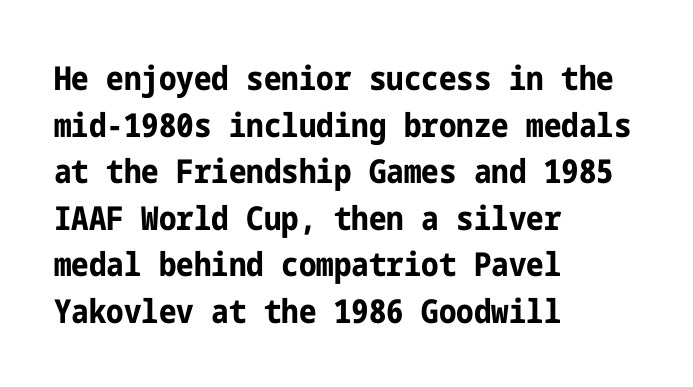
The image shows 33 px bold, condensed sans-serif type, upright; set left-aligned, normal line spacing (1.41x), normal letter spacing, not underlined; low stroke contrast and a medium x-height.
